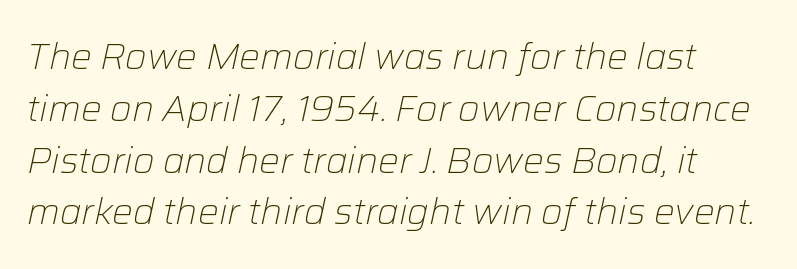
The image shows 37 px light type, italic (leaning right); set normal line spacing (1.4x), normal letter spacing, not underlined; low stroke contrast and a medium x-height.
